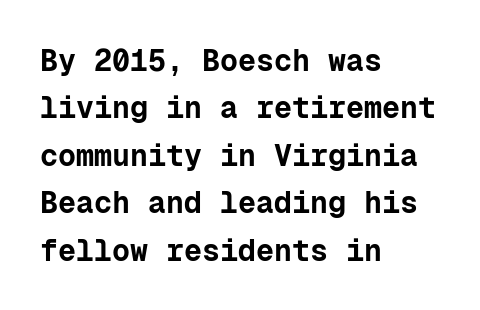
The letters sit at their default tracking, neither squeezed nor spread. Each line starts at the same left margin while the right side varies. Honestly, the row spacing looks completely unremarkable. Typographic density is high because the face is bold. Typographically, this falls in the sans-serif category.
